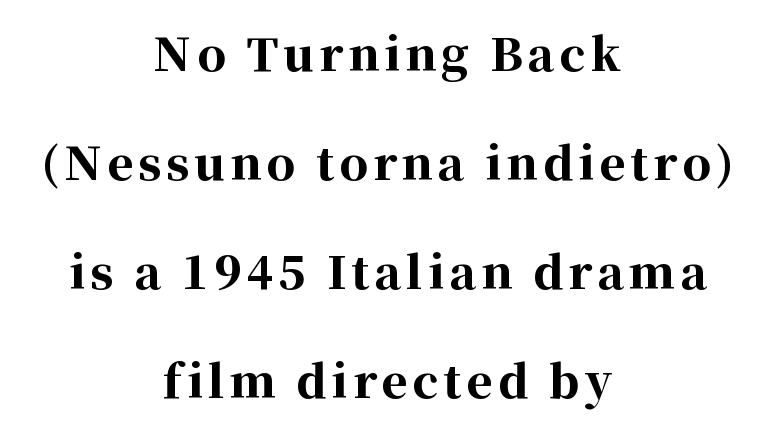
The paragraph has two soft edges and a firm central axis. The type family on display is of the serif kind. Does the lettering tilt? It doesn't — this is upright. Rule under the text: the space is simply empty. Spacing verdict: proportional, widths tailored to each character. Vertically, the passage feels expansive, rows floating well apart.
